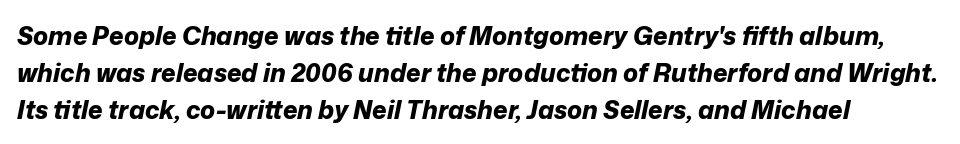
{"italic": "yes", "lean": "right", "slant_degrees": 12, "bold": "yes", "underline": "no", "align": "left", "line_spacing": "normal", "line_spacing_ratio": 1.48, "letter_spacing": "normal", "letter_spacing_em": 0.0, "glyph_px": 25}
